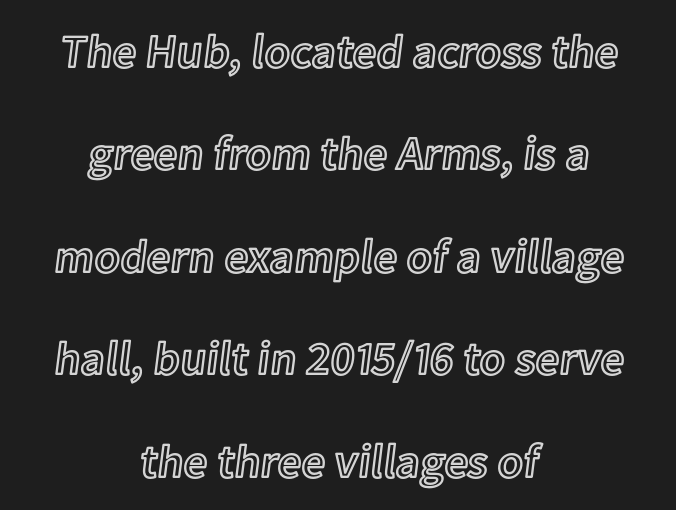
The image shows 47 px text type; set centered, loose line spacing (2.18x), normal letter spacing, not underlined; a medium x-height.
